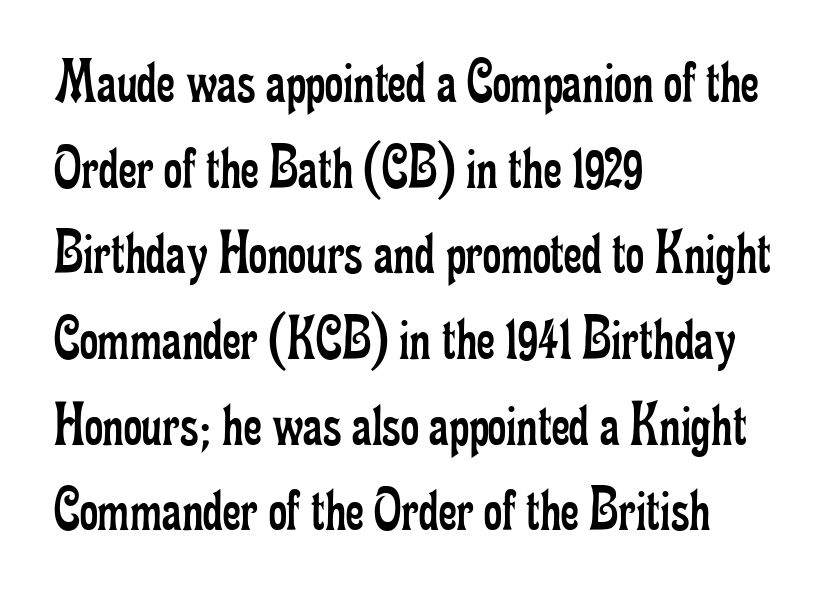
Notice how the passage keeps a crisp vertical edge on the left only. This sample keeps an unexceptional amount of space between lines. On a weight scale, this lands at 450 or below. Each letter's strokes conclude with small projecting serifs. A bare baseline throughout the passage. Between one letter and the next there's only the usual sliver of space.
